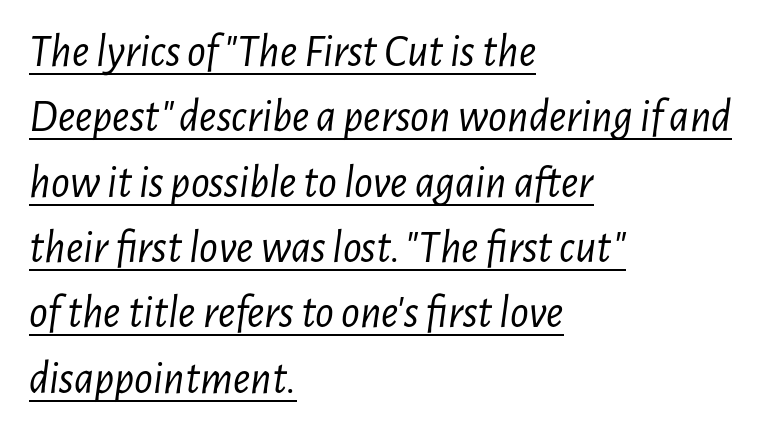
Q: Is the text bold? A: No.
Q: Is the text italic (slanted)? A: Yes, it leans right by about 7 degrees.
Q: Is the text underlined? A: Yes.
Q: How is the paragraph aligned? A: Left-aligned.
Q: Is the spacing between letters normal or unusually wide? A: Normal.
Q: Is the spacing between lines tight, normal or loose? A: Normal.
Q: Width (condensed, normal, or wide)? A: Condensed.
Q: Stroke contrast? A: Low.
Q: x-height? A: Medium.
Q: Monospaced? A: No.
